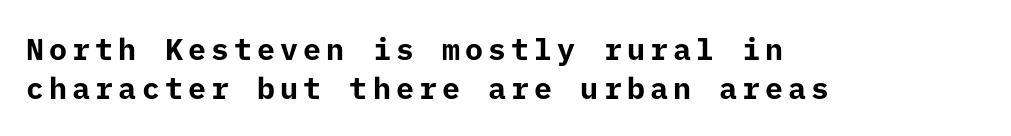
Q: Is the text bold? A: Yes.
Q: Is the text italic (slanted)? A: No, it is upright.
Q: Is the typeface a serif or a sans-serif typeface? A: Sans-serif.
Q: Is the text underlined? A: No.
Q: How is the paragraph aligned? A: Left-aligned.
Q: Is the spacing between lines tight, normal or loose? A: Normal.
Q: Width (condensed, normal, or wide)? A: Normal.
Q: Stroke contrast? A: Low.
Q: x-height? A: Medium.
